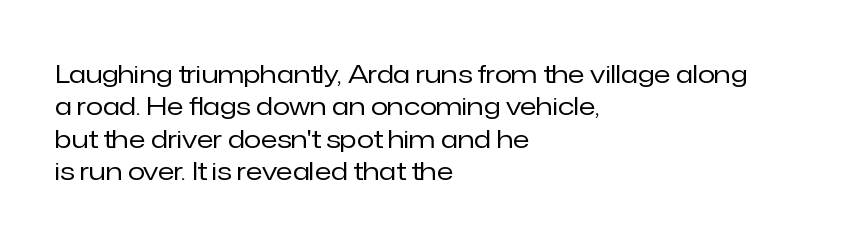
The words here are not underlined. Whoever set this chose a conventional vertical rhythm. Honestly, the letter spacing is just normal — you wouldn't notice it. Tall strokes in this sample are plumb rather than angled. Compared with a centered layout, this one pins lines to the left instead. The weight tops out at a normal text grade.
